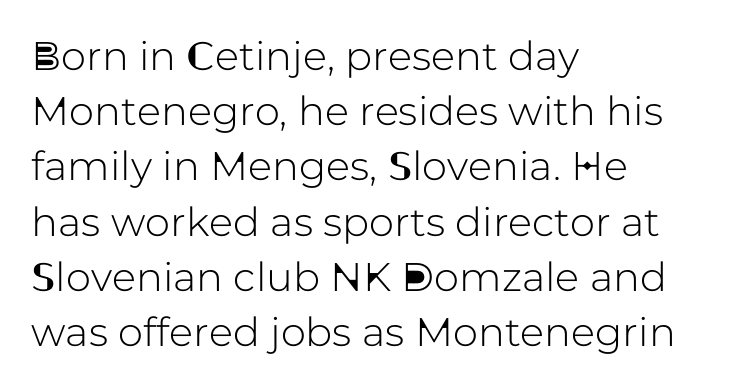
The line-height multiplier appears to be the usual default. Think of a printed novel: that variable character pitch is what you see here. The glyphs are unaccompanied by any horizontal stroke below them. Stroke terminals: plain, sans-serif.
